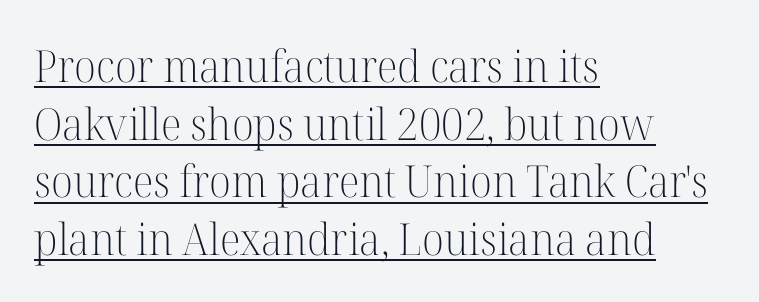
Q: Is the text bold? A: No.
Q: Is the text italic (slanted)? A: No, it is upright.
Q: Is the typeface a serif or a sans-serif typeface? A: Serif.
Q: Is the text underlined? A: Yes.
Q: How is the paragraph aligned? A: Left-aligned.
Q: Is the spacing between letters normal or unusually wide? A: Normal.
Q: Is the spacing between lines tight, normal or loose? A: Normal.
Q: Width (condensed, normal, or wide)? A: Normal.
Q: Stroke contrast? A: High.
Q: x-height? A: Medium.
Q: Monospaced? A: No.
